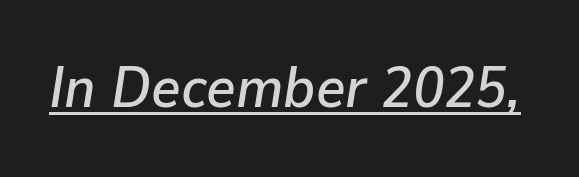
Here the designer chose a conventional face with non-uniform glyph widths. The passage shown leans; its letterforms are oblique. The passage shown is underscored from start to finish. Caption: standard tracking, unaltered.
